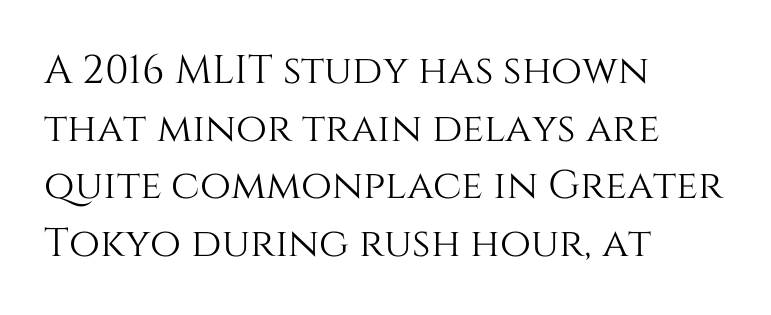
The image shows 40 px text type, upright; set left-aligned, normal line spacing (1.44x), normal letter spacing, not underlined; medium stroke contrast and a large x-height.
